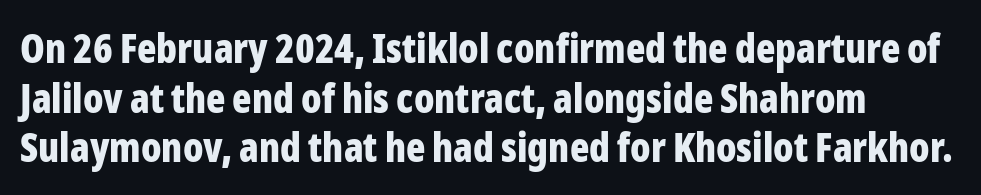
{"serif": "no", "italic": "no", "bold": "yes", "weight": "bold", "width": "condensed", "stroke_contrast": "low", "x_height": "medium", "monospaced": "no", "underline": "no", "line_spacing_ratio": 1.24, "letter_spacing": "normal", "letter_spacing_em": 0.0, "glyph_px": 40}
